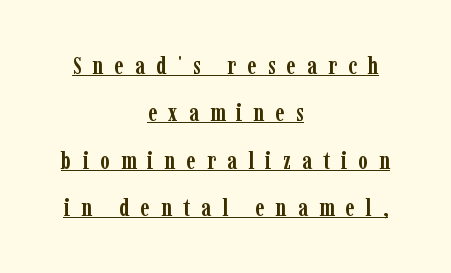
Q: Is the text bold? A: Yes.
Q: Is the text italic (slanted)? A: No, it is upright.
Q: Is the text underlined? A: Yes.
Q: How is the paragraph aligned? A: Centered.
Q: Is the spacing between letters normal or unusually wide? A: Unusually wide.
Q: Is the spacing between lines tight, normal or loose? A: Loose.
